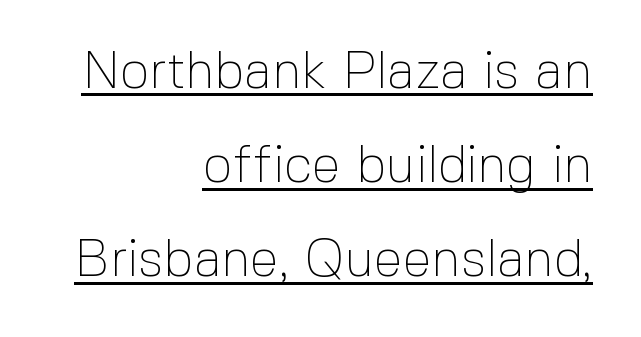
{"serif": "no", "italic": "no", "bold": "no", "weight": "thin", "width": "normal", "x_height": "medium", "monospaced": "no", "underline": "yes", "align": "right", "line_spacing_ratio": 1.81, "letter_spacing": "normal", "letter_spacing_em": 0.0, "glyph_px": 52}
